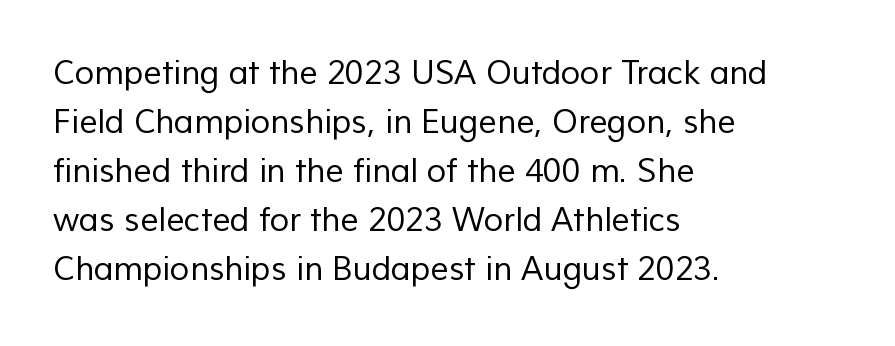
{"serif": "no", "bold": "no", "weight": "regular", "width": "normal", "stroke_contrast": "low", "x_height": "medium", "monospaced": "no", "underline": "no", "align": "left", "line_spacing": "normal", "line_spacing_ratio": 1.53, "letter_spacing": "normal", "letter_spacing_em": 0.0, "glyph_px": 32}
